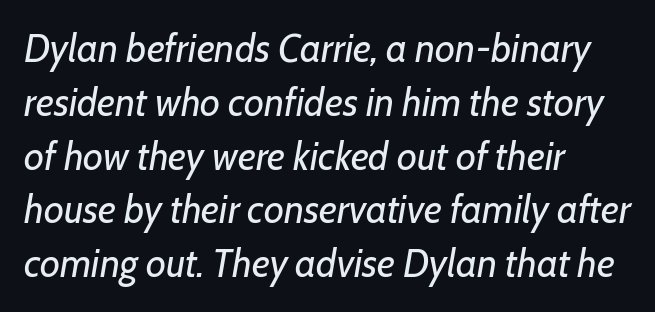
Q: Is the text bold? A: No.
Q: Is the text italic (slanted)? A: Yes, it leans right by about 7 degrees.
Q: Is the text underlined? A: No.
Q: How is the paragraph aligned? A: Left-aligned.
Q: Is the spacing between letters normal or unusually wide? A: Normal.
Q: Is the spacing between lines tight, normal or loose? A: Normal.
Q: Width (condensed, normal, or wide)? A: Normal.
Q: Stroke contrast? A: Low.
Q: x-height? A: Medium.
Q: Monospaced? A: No.
